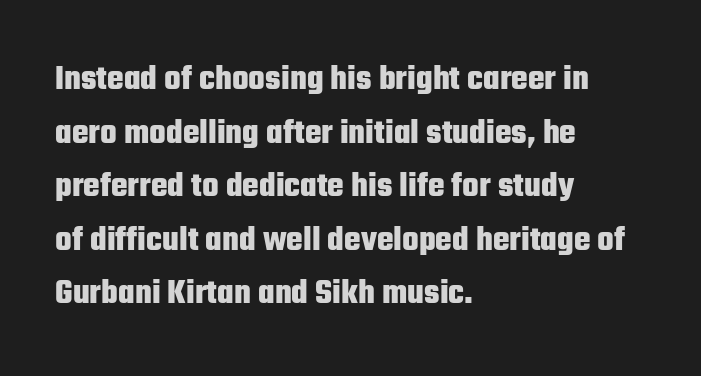
This sample uses a sans-serif face. The area under the type is left untouched. These lines sit exactly where default settings would place them. The passage shown is typed in a proportional face where columns would drift. You could call the tracking neutral — neither tight nor loose.
